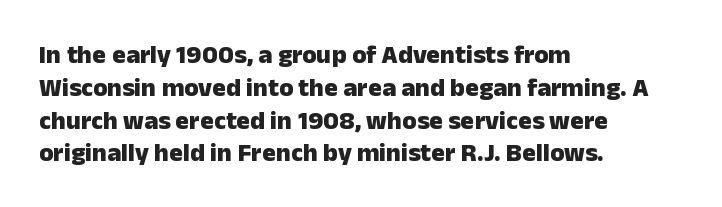
{"italic": "no", "bold": "yes", "underline": "no", "align": "left", "line_spacing": "normal", "line_spacing_ratio": 1.26, "letter_spacing": "normal", "letter_spacing_em": 0.0, "glyph_px": 26}
